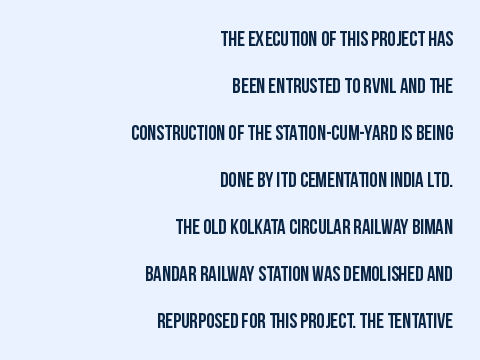
One-word summary of the alignment: right. The space directly below the letters is spotless. The face used here is rendered with its standard letterfit. In terms of posture, this sample is upright. Horizontal bands of white between lines are thick stripes.
